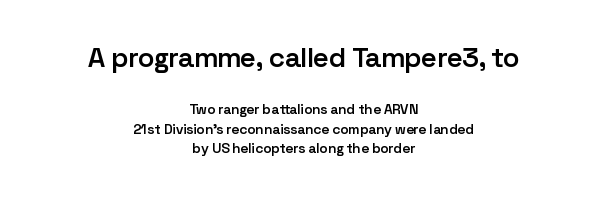
Q: Is the text bold? A: Semi-bold.
Q: Is the text italic (slanted)? A: No, it is upright.
Q: Is the typeface a serif or a sans-serif typeface? A: Sans-serif.
Q: Is the text underlined? A: No.
Q: How is the paragraph aligned? A: Centered.
Q: Is the spacing between letters normal or unusually wide? A: Normal.
Q: Is the spacing between lines tight, normal or loose? A: Normal.
Q: Which block of text is set in a larger size, the first (top) or the second (bottom)? A: The first (top) one.
Q: Width (condensed, normal, or wide)? A: Normal.
Q: Stroke contrast? A: Low.
Q: x-height? A: Medium.
Q: Monospaced? A: No.
